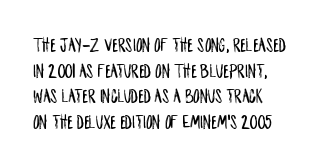
Q: Is the text italic (slanted)? A: No, it is upright.
Q: Is the text underlined? A: No.
Q: How is the paragraph aligned? A: Left-aligned.
Q: Is the spacing between letters normal or unusually wide? A: Normal.
Q: Is the spacing between lines tight, normal or loose? A: Normal.
